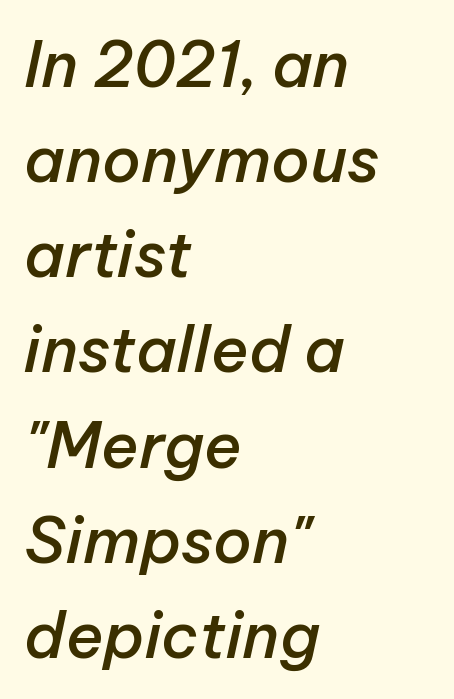
Q: Is the text bold? A: Semi-bold.
Q: Is the text italic (slanted)? A: Yes, it leans right by about 12 degrees.
Q: Is the text underlined? A: No.
Q: How is the paragraph aligned? A: Left-aligned.
Q: Is the spacing between letters normal or unusually wide? A: Normal.
Q: Is the spacing between lines tight, normal or loose? A: Normal.
Q: Width (condensed, normal, or wide)? A: Normal.
Q: Stroke contrast? A: Low.
Q: x-height? A: Medium.
Q: Monospaced? A: No.
